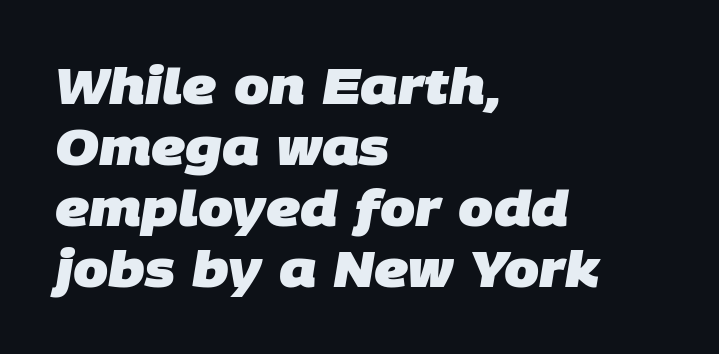
The letters carry no serifs — their stems end cleanly without finishing strokes. Notice how the passage keeps a crisp vertical edge on the left only. Emphasis by weight is at full strength: bold. The specimen omits any rule beneath the text block's lines.
